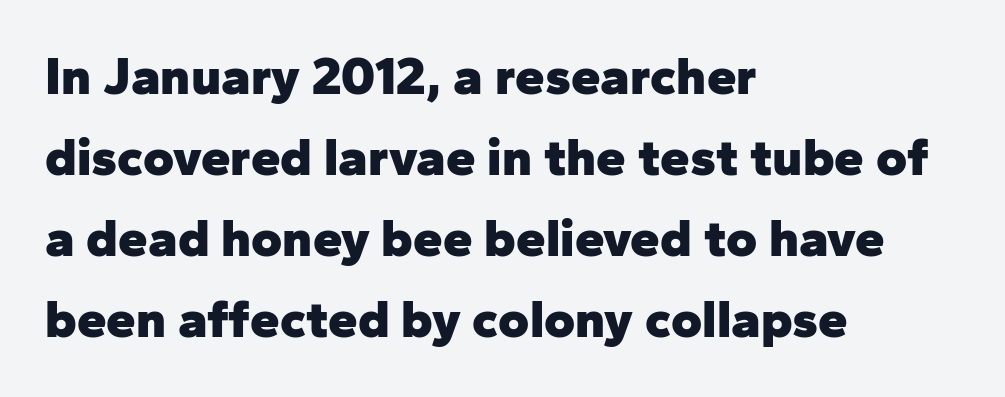
{"serif": "no", "italic": "no", "bold": "yes", "weight": "heavy", "width": "normal", "stroke_contrast": "low", "x_height": "medium", "monospaced": "no", "underline": "no", "align": "left", "line_spacing": "normal", "line_spacing_ratio": 1.53, "letter_spacing": "normal", "letter_spacing_em": 0.0, "glyph_px": 53}
